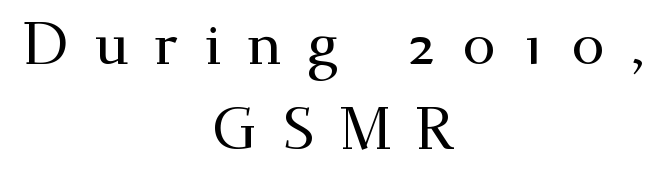
The image shows 58 px wide serif type, upright; set centered, normal line spacing (1.46x), unusually wide letter spacing (+0.43 em), not underlined; medium stroke contrast and a small x-height.
